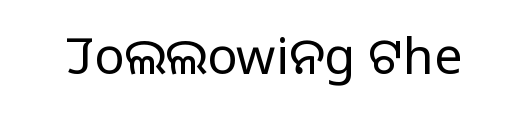
{"serif": "no", "italic": "no", "bold": "no", "weight": "regular", "width": "normal", "stroke_contrast": "low", "x_height": "large", "monospaced": "no", "underline": "no", "letter_spacing": "normal", "letter_spacing_em": 0.0, "glyph_px": 50}
